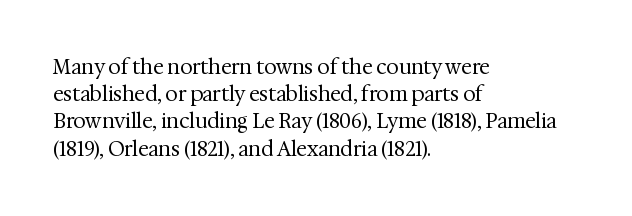
The image shows 20 px text type, upright; set left-aligned, normal line spacing (1.36x), normal letter spacing, not underlined.
